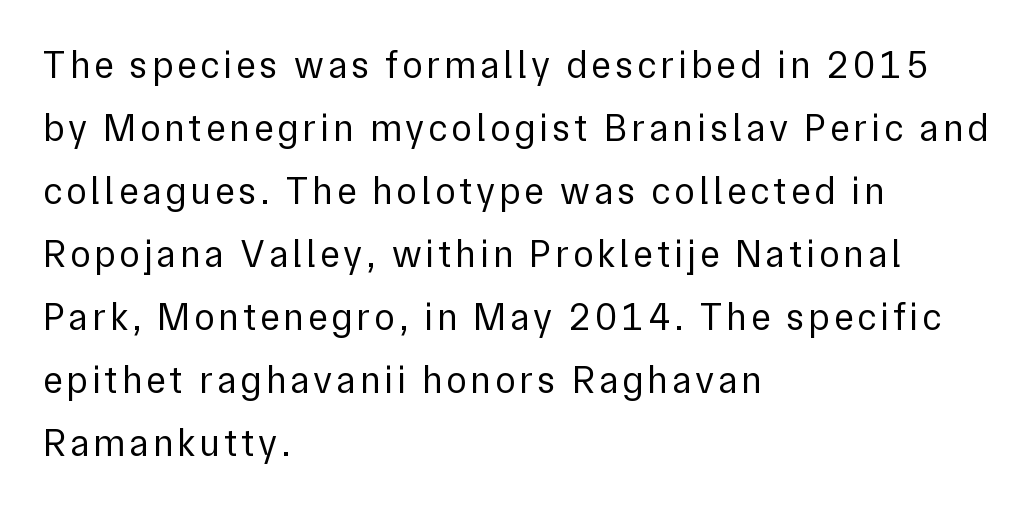
{"serif": "no", "italic": "no", "bold": "no", "weight": "regular", "width": "normal", "x_height": "medium", "monospaced": "no", "underline": "no", "align": "left", "line_spacing": "normal", "line_spacing_ratio": 1.66, "glyph_px": 38}
